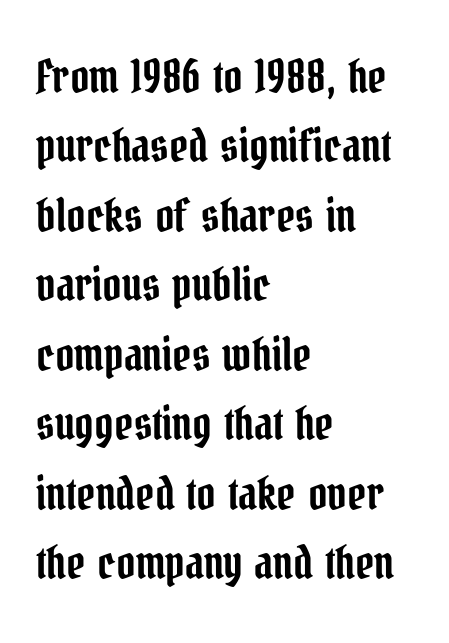
The image shows 46 px condensed serif type, upright; set left-aligned, normal line spacing (1.51x), normal letter spacing, not underlined; low stroke contrast and a medium x-height.
